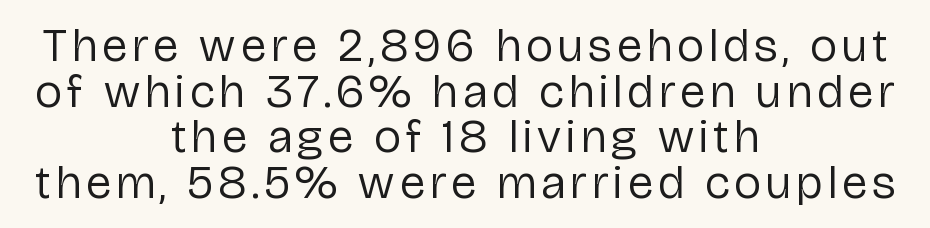
{"serif": "no", "italic": "no", "bold": "no", "weight": "regular", "width": "normal", "stroke_contrast": "low", "x_height": "medium", "monospaced": "no", "underline": "no", "align": "center", "line_spacing": "tight", "line_spacing_ratio": 0.97, "glyph_px": 47}
